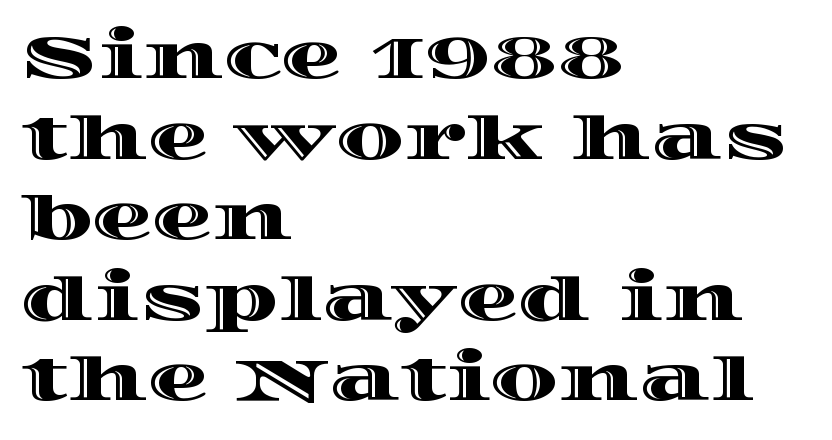
The image shows 61 px wide type, upright; set left-aligned, normal line spacing (1.32x), normal letter spacing, not underlined; a large x-height.
